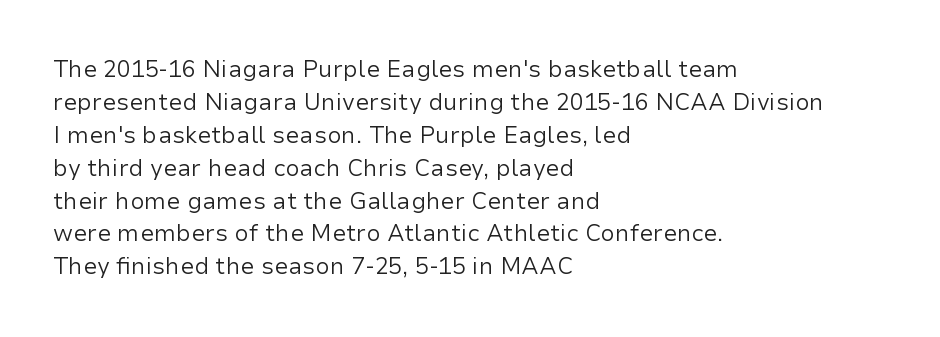
Honestly, the row spacing looks completely unremarkable. Caption: face not bold, strokes unweighted. Posture: vertical. This rendering features lettering with no underline. The setting favours the left margin, as ordinary paragraphs usually do.
